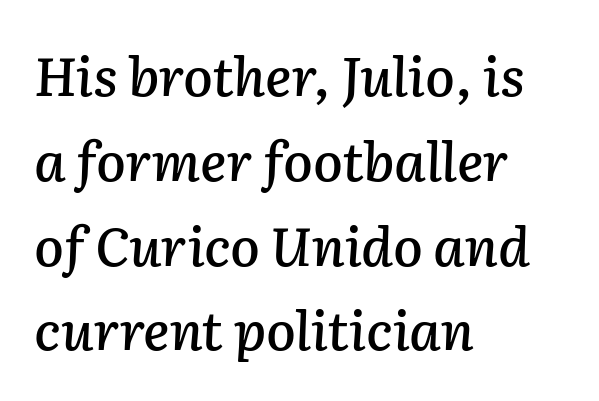
Leading matches the norm, producing a regular column. Just letters on the line, the space beneath them empty. The text block is weighted toward the left margin, trailing off unevenly rightward. This is oblique type, the kind used for emphasis or titles. Here the designer chose a conventional face with non-uniform glyph widths.
